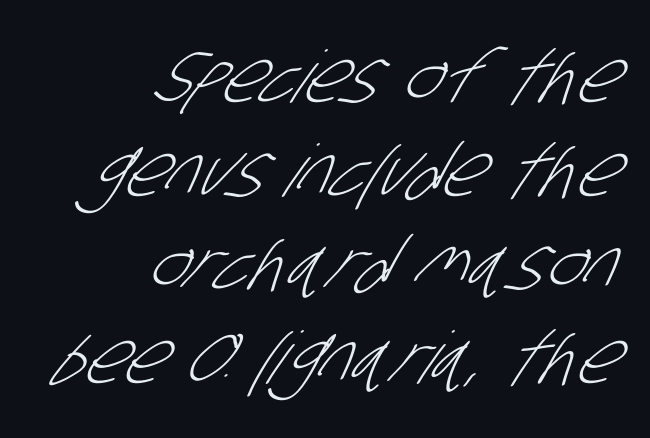
Q: Is the text bold? A: No.
Q: Is the typeface a serif or a sans-serif typeface? A: Sans-serif.
Q: Is the text underlined? A: No.
Q: How is the paragraph aligned? A: Right-aligned.
Q: Is the spacing between letters normal or unusually wide? A: Normal.
Q: Is the spacing between lines tight, normal or loose? A: Normal.
Q: Width (condensed, normal, or wide)? A: Condensed.
Q: Stroke contrast? A: Low.
Q: x-height? A: Large.
Q: Monospaced? A: No.
